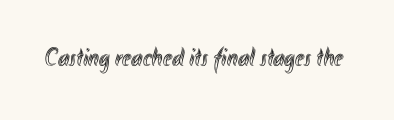
Q: Is the text italic (slanted)? A: Yes.
Q: Is the text underlined? A: No.
Q: Is the spacing between letters normal or unusually wide? A: Normal.
